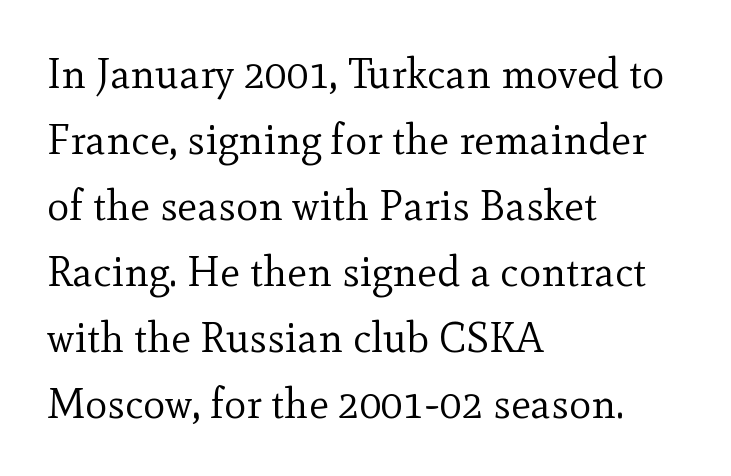
The image shows 42 px regular-weight serif type, upright; set left-aligned, normal line spacing (1.57x), normal letter spacing, not underlined; a small x-height.
